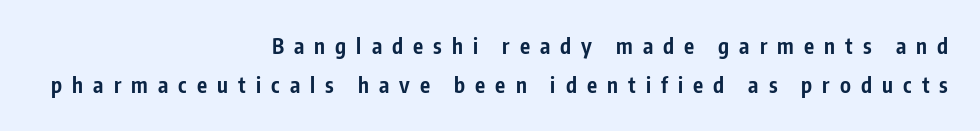
The image shows 21 px bold type, upright; set right-aligned, line spacing 1.88x, unusually wide letter spacing (+0.48 em), not underlined.
